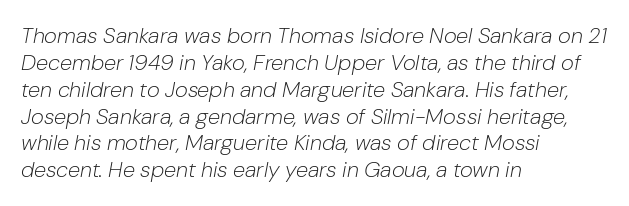
Weight: regular or lighter. The letterforms sit shoulder to shoulder at normal distance. A student would call this left alignment; a typographer would say flush left, rag right. You can tell it's italic because the verticals aren't actually vertical.
